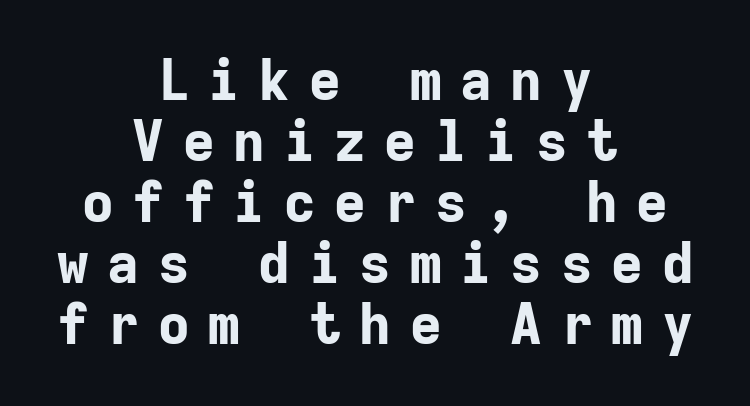
The image shows 56 px bold sans-serif type, upright, monospaced; set centered, tight line spacing (1.09x), unusually wide letter spacing (+0.3 em), not underlined; low stroke contrast and a medium x-height.
